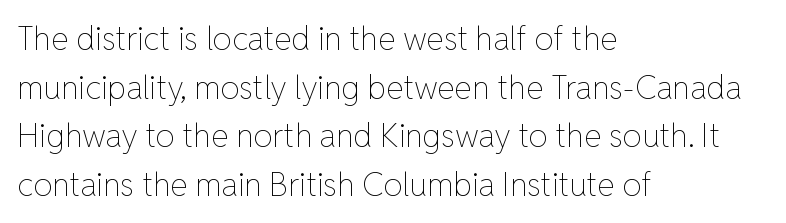
A clean baseline with only descenders dipping below it. Every character sits straight up, as roman type does. The weight tops out at a normal text grade. The lines are quadded left.
